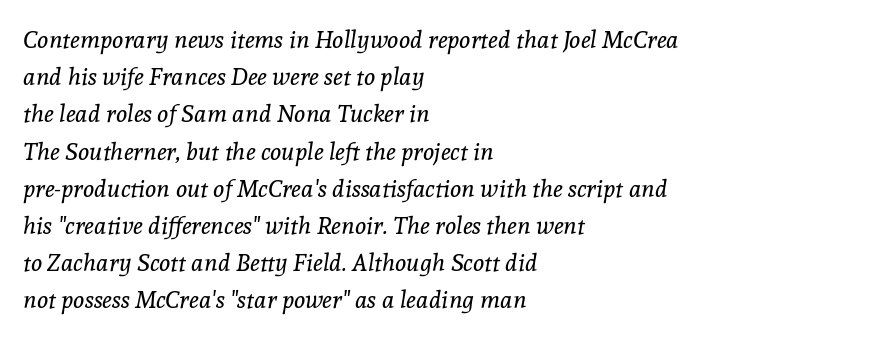
{"italic": "yes", "lean": "right", "slant_degrees": 8, "bold": "no", "underline": "no", "align": "left", "line_spacing": "normal", "line_spacing_ratio": 1.55, "letter_spacing": "normal", "letter_spacing_em": 0.0, "glyph_px": 24}
